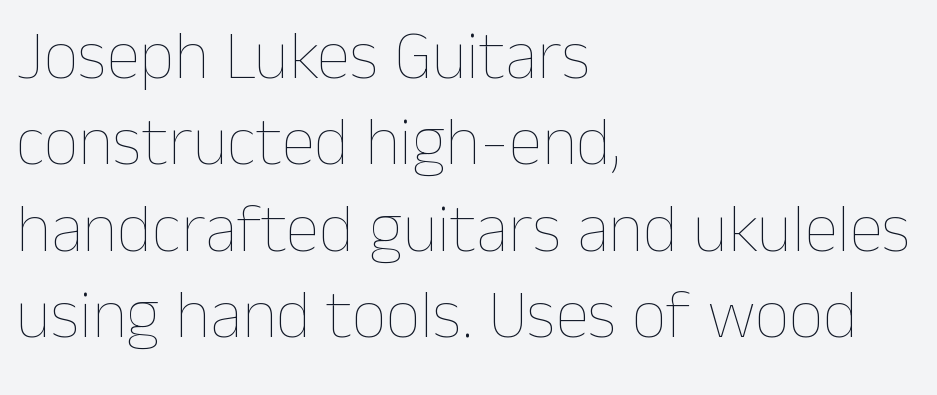
The image shows 68 px thin type, upright; set left-aligned, normal line spacing (1.27x), normal letter spacing, not underlined; low stroke contrast and a medium x-height.
